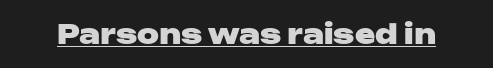
Q: Is the text bold? A: Yes.
Q: Is the text italic (slanted)? A: No, it is upright.
Q: Is the text underlined? A: Yes.
Q: Is the spacing between letters normal or unusually wide? A: Normal.
